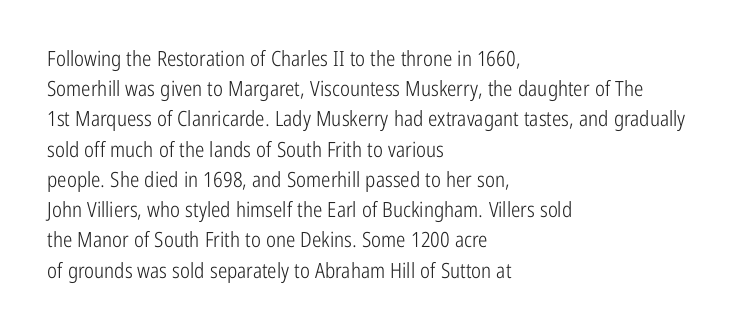
Regarding leading, the lines here are spaced in the standard way. Underline: absent. A classic flush-left, rag-right setting is used for this passage. Every character sits straight up, as roman type does.
